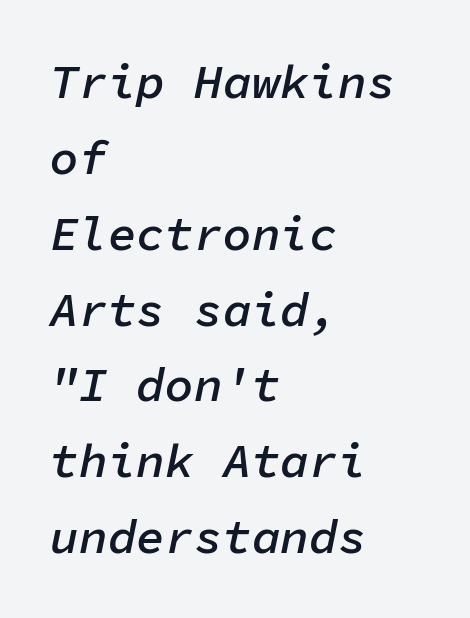
{"italic": "yes", "lean": "right", "slant_degrees": 11, "bold": "semi", "weight": "semibold", "width": "normal", "stroke_contrast": "low", "x_height": "medium", "monospaced": "yes", "underline": "no", "align": "left", "line_spacing": "normal", "line_spacing_ratio": 1.58, "letter_spacing": "normal", "letter_spacing_em": 0.0, "glyph_px": 48}
